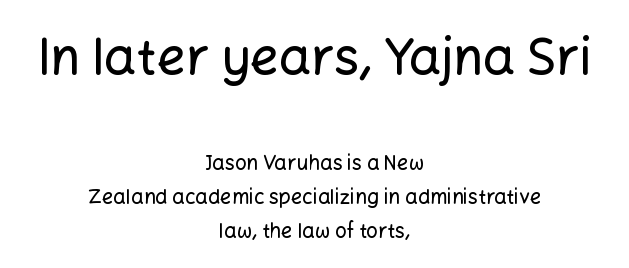
{"serif": "no", "italic": "no", "width": "normal", "stroke_contrast": "low", "x_height": "medium", "monospaced": "no", "underline": "no", "align": "center", "line_spacing_ratio": 1.72, "letter_spacing": "normal", "letter_spacing_em": 0.0, "larger_block": "first", "size_ratio": 2.55, "glyph_px": 51}
